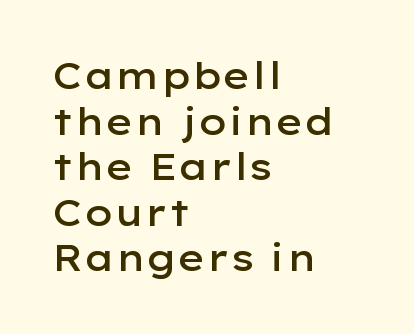
Q: Is the text bold? A: Semi-bold.
Q: Is the text italic (slanted)? A: No, it is upright.
Q: Is the typeface a serif or a sans-serif typeface? A: Sans-serif.
Q: Is the text underlined? A: No.
Q: How is the paragraph aligned? A: Left-aligned.
Q: Is the spacing between letters normal or unusually wide? A: Normal.
Q: Width (condensed, normal, or wide)? A: Wide.
Q: Stroke contrast? A: Low.
Q: x-height? A: Medium.
Q: Monospaced? A: No.
